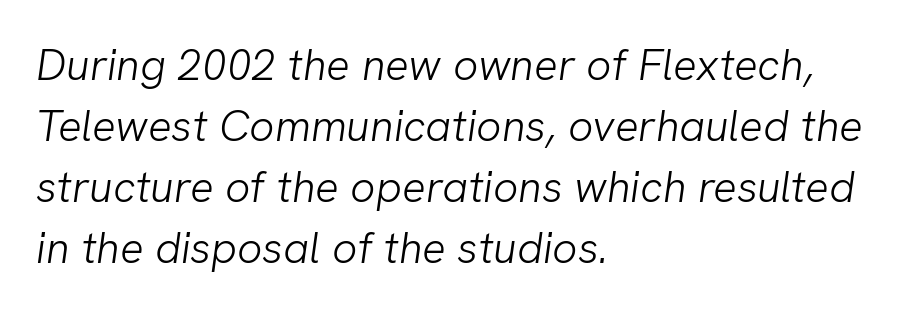
{"serif": "no", "bold": "no", "weight": "light", "width": "normal", "stroke_contrast": "low", "x_height": "medium", "monospaced": "no", "underline": "no", "align": "left", "line_spacing": "normal", "line_spacing_ratio": 1.39, "letter_spacing": "normal", "letter_spacing_em": 0.0, "glyph_px": 44}
